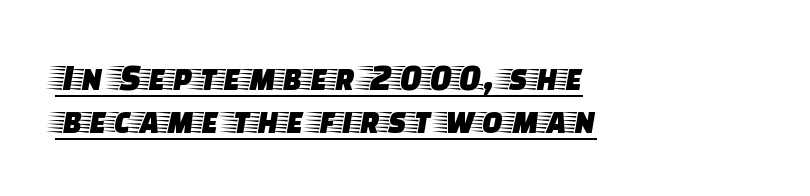
Q: Is the text italic (slanted)? A: Yes.
Q: Is the typeface a serif or a sans-serif typeface? A: Serif.
Q: Is the text underlined? A: Yes.
Q: How is the paragraph aligned? A: Left-aligned.
Q: Is the spacing between letters normal or unusually wide? A: Normal.
Q: Is the spacing between lines tight, normal or loose? A: Tight.
Q: Width (condensed, normal, or wide)? A: Wide.
Q: Stroke contrast? A: Low.
Q: x-height? A: Large.
Q: Monospaced? A: No.
